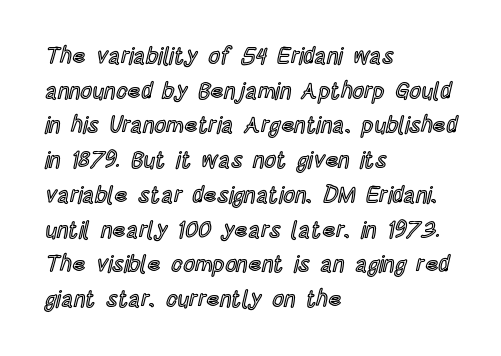
Q: Is the text italic (slanted)? A: Yes.
Q: Is the text underlined? A: No.
Q: How is the paragraph aligned? A: Left-aligned.
Q: Is the spacing between letters normal or unusually wide? A: Normal.
Q: Is the spacing between lines tight, normal or loose? A: Normal.
